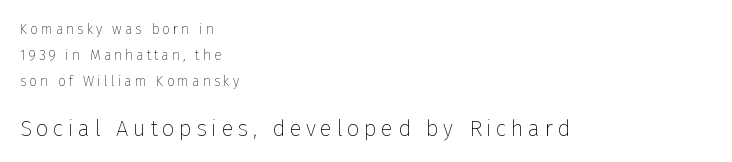
The glyphs are unaccompanied by any horizontal stroke below them. Block two is the big one; block one sits smaller above it. The text block is weighted toward the left margin, trailing off unevenly rightward. The horizontal fit of the characters is loose and conspicuously gappy. When letters stand straight like this, we call the style roman or upright.
